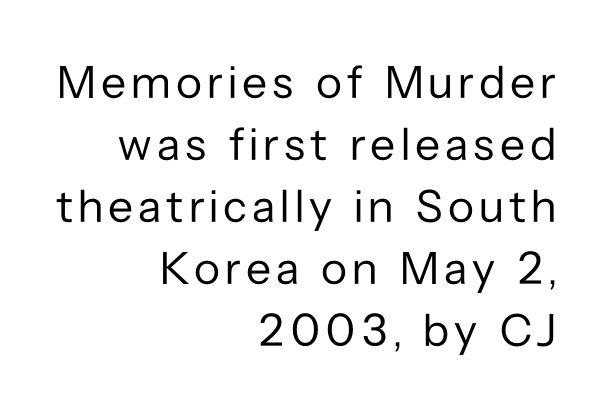
The lettering stays uniformly vertical, giving the passage a roman look. The compositor pushed each line to the right boundary. Proportional: the letters do not fall into vertical columns. Nope, no serifs anywhere on these letters. The cut favours lightness, reaching ordinary text weight at its darkest.
